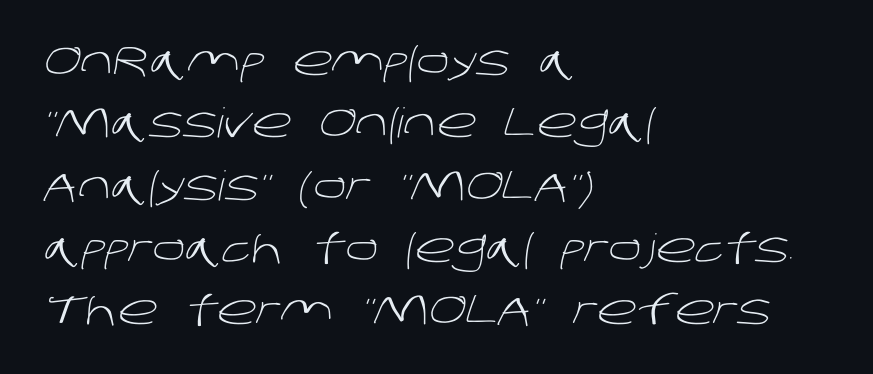
The image shows 41 px light sans-serif type; set left-aligned, normal line spacing (1.52x), normal letter spacing, not underlined; low stroke contrast and a large x-height.
